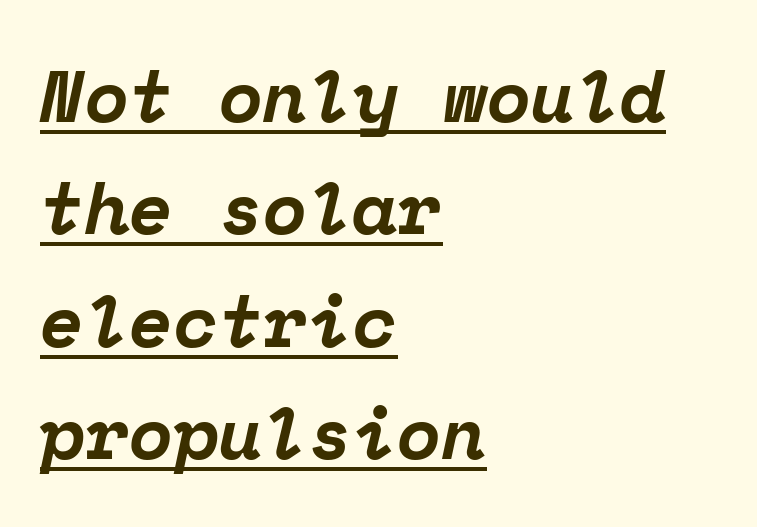
Each new line begins a customary step beneath the previous one. Stroke thickness is high; the sample reads as a true bold. The text block is weighted toward the left margin, trailing off unevenly rightward. Serif or sans? Serif — the stroke terminals have little feet. A typesetter would call this monospace, since all characters share one set width. Short note: letters normally spaced.
